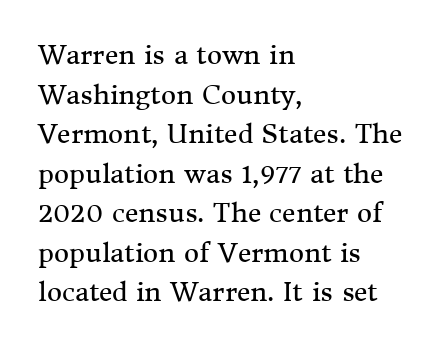
The block of text has a typical density, with ordinary space between rows. The line texture is even and compact thanks to regular tracking. Nothing heavy about these letters — not bold at all. Which margin do the lines hug? The left one — the right edge is uneven.
